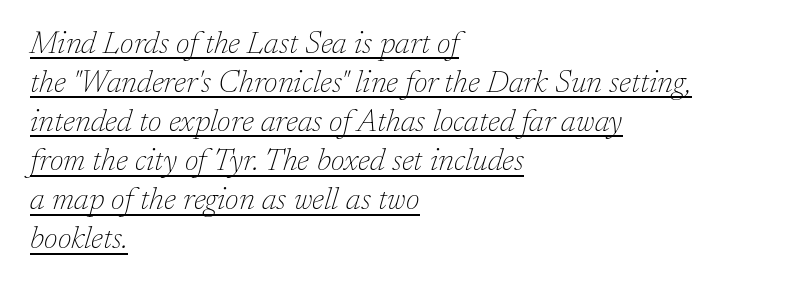
{"serif": "yes", "italic": "yes", "lean": "right", "slant_degrees": 17, "bold": "no", "weight": "thin", "width": "normal", "stroke_contrast": "low", "x_height": "medium", "monospaced": "no", "underline": "yes", "align": "left", "line_spacing": "normal", "line_spacing_ratio": 1.26, "letter_spacing": "normal", "letter_spacing_em": 0.0, "glyph_px": 31}
